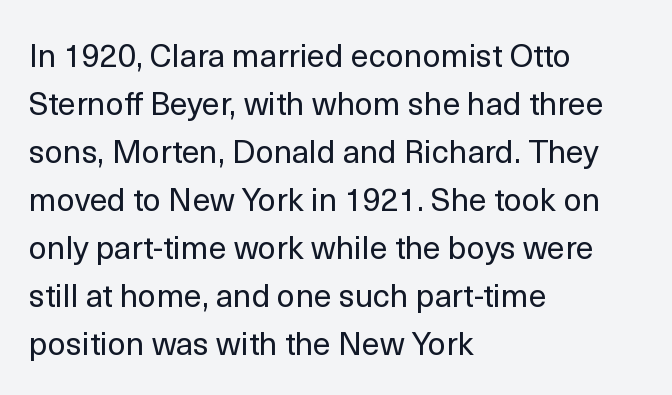
The image shows 32 px regular-weight sans-serif type, upright; set left-aligned, normal line spacing (1.5x), normal letter spacing, not underlined; a medium x-height.
